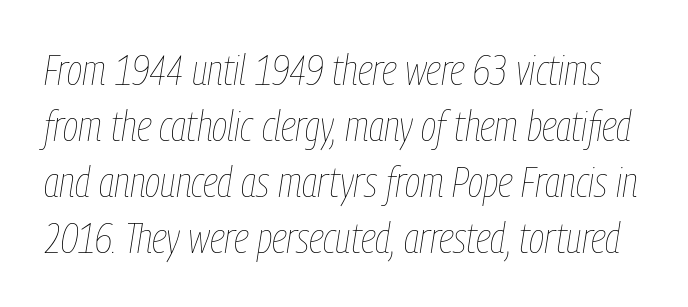
The lettering tilts uniformly, giving the passage an italic look. The typeface has the unassuming heft of standard copy or less. Is there much room between lines? A standard amount, neither cramped nor airy. No extra tracking has been applied to these lines. Lines of text with bare space underneath. Character widths vary here, with narrow letters taking less room than wide ones.
